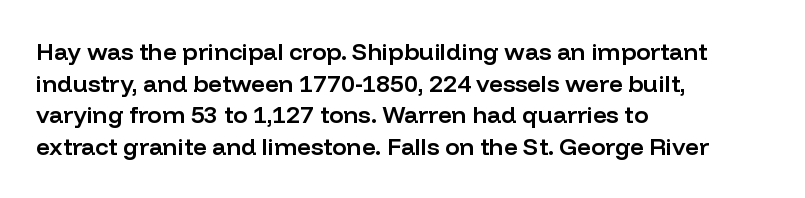
Slightly chunky letters — semibold, I'd say, not full bold. Letter spacing: default. The string is rendered with underlining switched off. Does the leading feel generous? No, just average. These lines are set flush left with a ragged right edge. The letters stand upright; this is a roman face.
